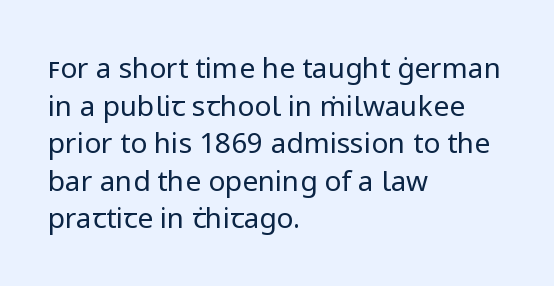
The image shows 28 px regular-weight sans-serif type, upright; set left-aligned, normal line spacing (1.34x), normal letter spacing, not underlined; low stroke contrast and a medium x-height.
